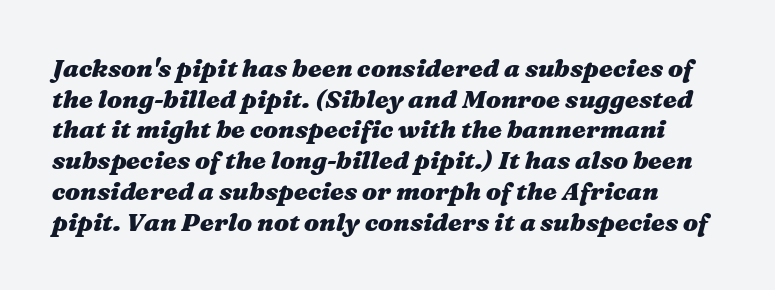
The image shows 25 px bold type, italic (leaning right); set line spacing 1.23x, normal letter spacing, not underlined.
